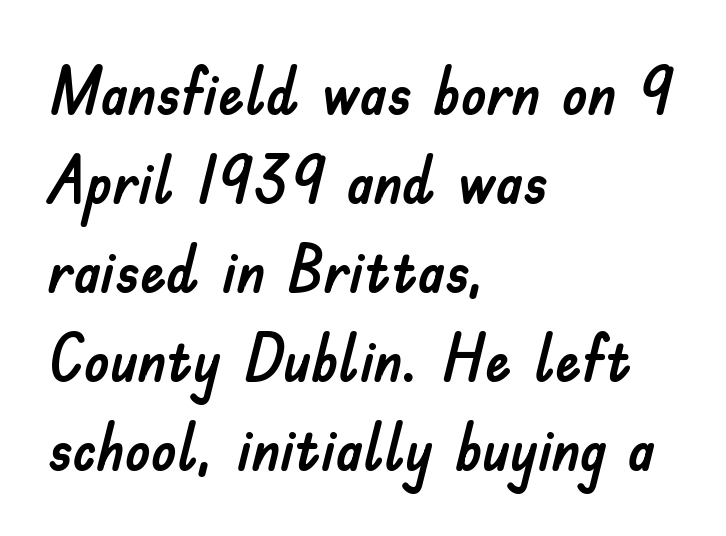
{"serif": "no", "width": "normal", "stroke_contrast": "low", "x_height": "small", "monospaced": "no", "underline": "no", "align": "left", "line_spacing": "normal", "line_spacing_ratio": 1.37, "letter_spacing": "normal", "letter_spacing_em": 0.0, "glyph_px": 65}
